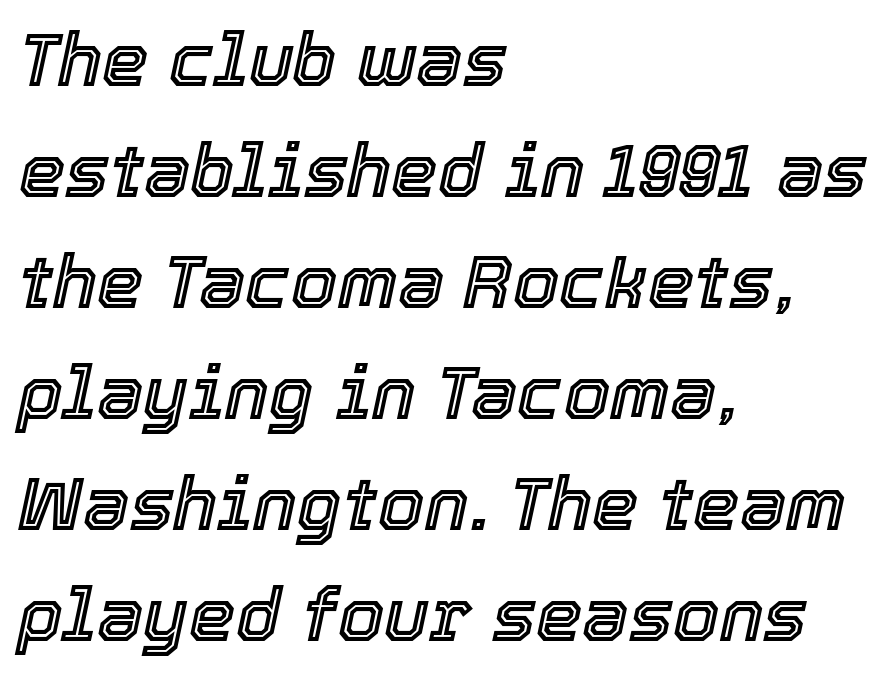
{"italic": "yes", "lean": "right", "slant_degrees": 12, "width": "normal", "x_height": "medium", "monospaced": "no", "underline": "no", "align": "left", "line_spacing": "normal", "line_spacing_ratio": 1.5, "letter_spacing": "normal", "letter_spacing_em": 0.0, "glyph_px": 74}
